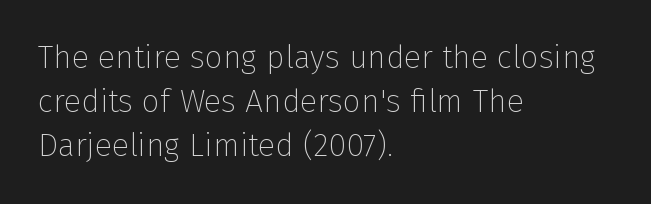
Ordinary non-slanted type is in use. Look at the bottom of the vertical strokes: they stop flat, with no serifs. Any mark beneath the type? The region is blank. The letters advance in unequal steps, a hallmark of proportional type. Each line starts at the same left margin while the right side varies.
